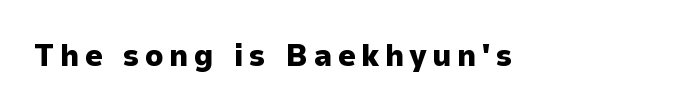
Q: Is the text bold? A: Yes.
Q: Is the text italic (slanted)? A: No, it is upright.
Q: Is the typeface a serif or a sans-serif typeface? A: Sans-serif.
Q: Is the text underlined? A: No.
Q: Width (condensed, normal, or wide)? A: Normal.
Q: Stroke contrast? A: Low.
Q: x-height? A: Medium.
Q: Monospaced? A: No.
